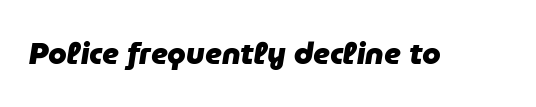
Summary of weight: heavy, a full bold. Looks like regular typesetting: each glyph gets only the width it needs. Compared with typical body copy, the letter spacing here is the same. Check the space under the baseline: it is left empty.
